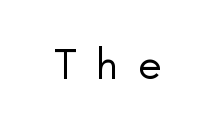
{"serif": "no", "italic": "no", "bold": "no", "weight": "regular", "width": "normal", "stroke_contrast": "low", "x_height": "small", "monospaced": "no", "underline": "no", "letter_spacing": "wide", "letter_spacing_em": 0.47, "glyph_px": 43}
